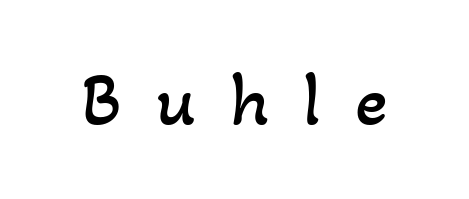
Each row of text sits above clean, open space. Proportional: the letters do not fall into vertical columns. Someone cranked the tracking dial way up on this one. Weight: in the light-to-regular range.
